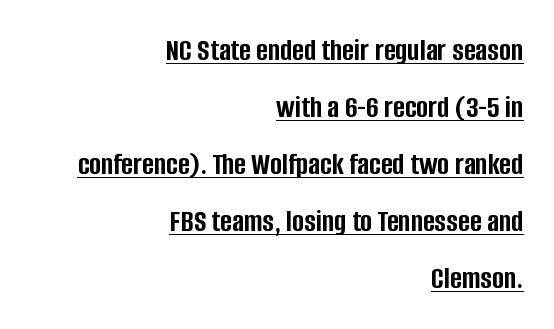
{"serif": "no", "italic": "no", "bold": "yes", "weight": "semibold", "width": "condensed", "stroke_contrast": "low", "x_height": "large", "monospaced": "no", "underline": "yes", "align": "right", "line_spacing_ratio": 1.78, "letter_spacing": "normal", "letter_spacing_em": 0.0, "glyph_px": 32}
